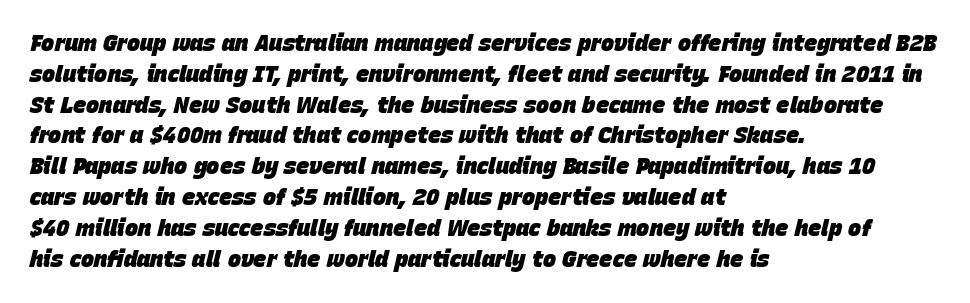
The image shows 22 px bold type, italic (leaning right); set left-aligned, normal line spacing (1.4x), normal letter spacing, not underlined.
